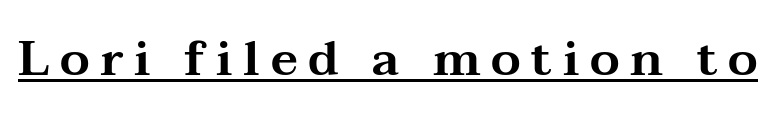
Q: Is the text italic (slanted)? A: No, it is upright.
Q: Is the typeface a serif or a sans-serif typeface? A: Serif.
Q: Is the text underlined? A: Yes.
Q: Is the spacing between letters normal or unusually wide? A: Unusually wide.
Q: Width (condensed, normal, or wide)? A: Wide.
Q: Stroke contrast? A: Medium.
Q: x-height? A: Medium.
Q: Monospaced? A: No.
